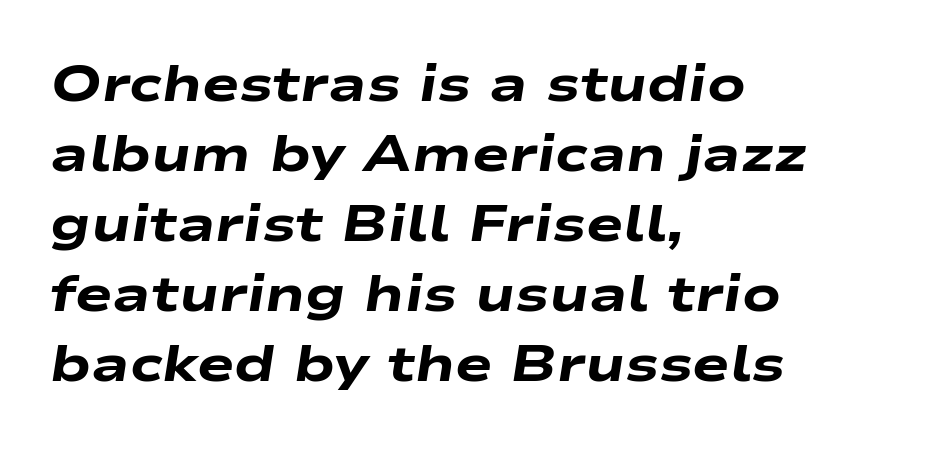
Varying glyph widths throughout — classic text-font behaviour. The text carries the slant typical of an italic or oblique font. This block has exactly the height ordinary leading produces. Glance below the letters and you will spot only blank space.
